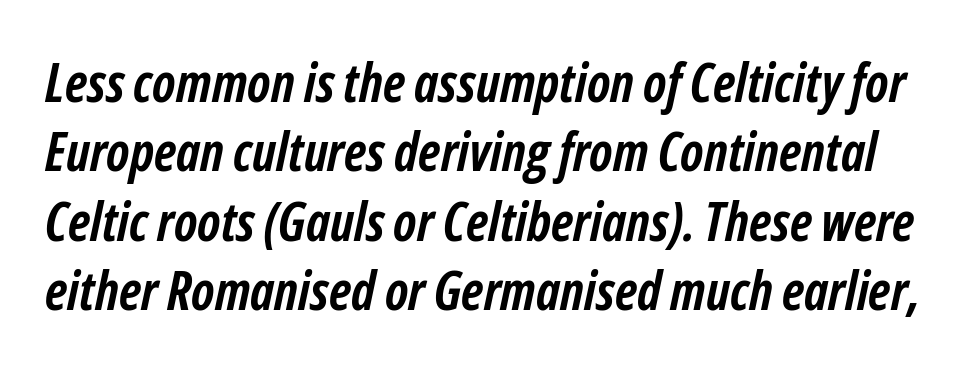
Q: Is the text bold? A: Yes.
Q: Is the text italic (slanted)? A: Yes, it leans right by about 12 degrees.
Q: Is the text underlined? A: No.
Q: Is the spacing between letters normal or unusually wide? A: Normal.
Q: Is the spacing between lines tight, normal or loose? A: Normal.
Q: Width (condensed, normal, or wide)? A: Condensed.
Q: Stroke contrast? A: Low.
Q: x-height? A: Medium.
Q: Monospaced? A: No.
